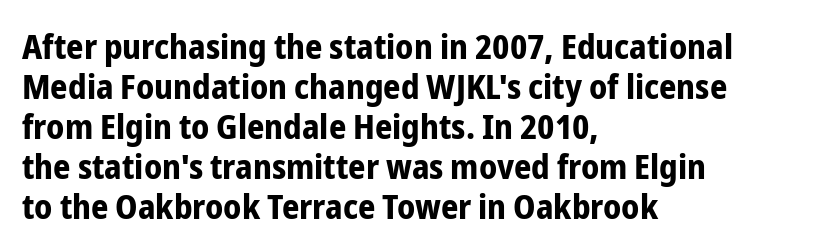
Q: Is the text bold? A: Yes.
Q: Is the text italic (slanted)? A: No, it is upright.
Q: Is the typeface a serif or a sans-serif typeface? A: Sans-serif.
Q: Is the text underlined? A: No.
Q: How is the paragraph aligned? A: Left-aligned.
Q: Is the spacing between letters normal or unusually wide? A: Normal.
Q: Width (condensed, normal, or wide)? A: Condensed.
Q: Stroke contrast? A: Low.
Q: x-height? A: Medium.
Q: Monospaced? A: No.
